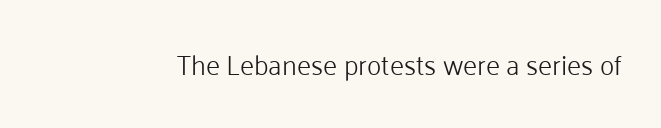
Has an underline been added? It has not. The type is set solid horizontally, with unmodified tracking. The characters are drawn with everyday or finer stroke widths. Every character sits straight up, as roman type does.
